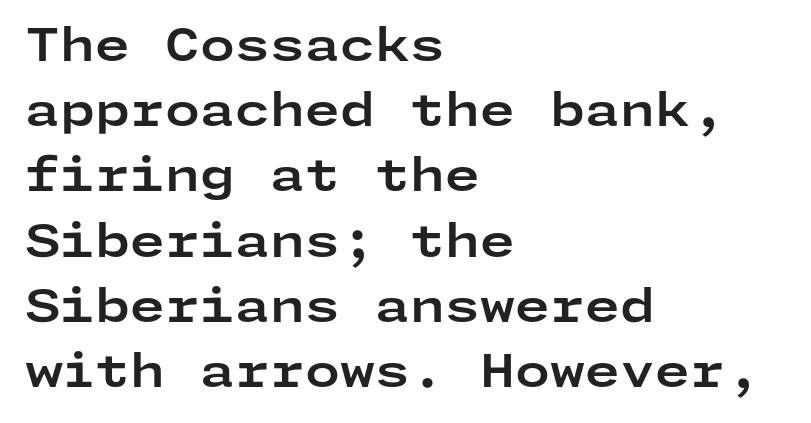
Q: Is the text bold? A: Yes.
Q: Is the text italic (slanted)? A: No, it is upright.
Q: Is the typeface a serif or a sans-serif typeface? A: Sans-serif.
Q: Is the text underlined? A: No.
Q: How is the paragraph aligned? A: Left-aligned.
Q: Is the spacing between letters normal or unusually wide? A: Normal.
Q: Is the spacing between lines tight, normal or loose? A: Normal.
Q: Width (condensed, normal, or wide)? A: Wide.
Q: Stroke contrast? A: Low.
Q: x-height? A: Medium.
